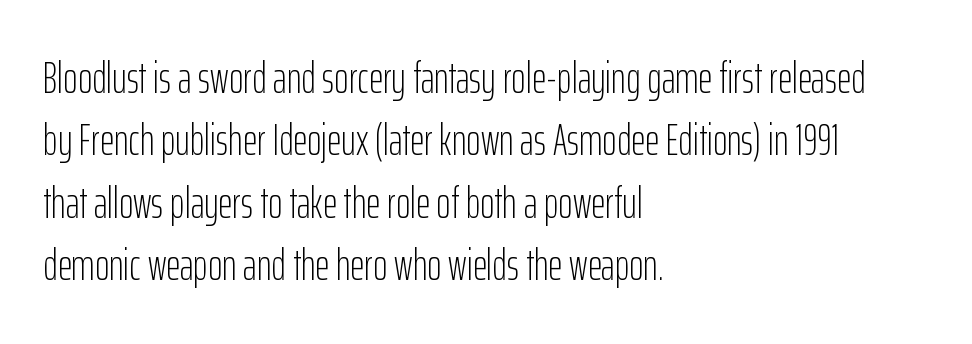
The image shows 44 px light, condensed sans-serif type, upright; set left-aligned, normal line spacing (1.42x), normal letter spacing, not underlined; low stroke contrast and a medium x-height.
